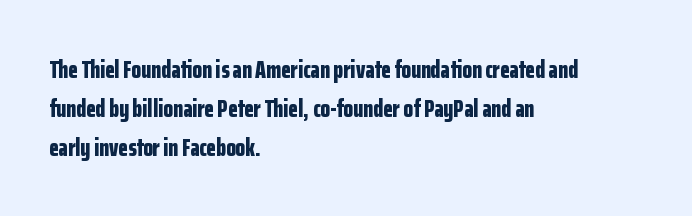
Vertical strokes here are truly vertical. In terms of letterspacing, this is plain default setting. This block has exactly the height ordinary leading produces. Pretty heavy lettering here — definitely bold.
